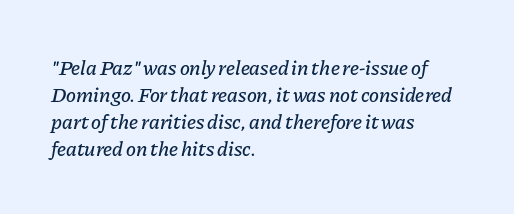
Q: Is the text italic (slanted)? A: Yes, it leans right by about 11 degrees.
Q: Is the text underlined? A: No.
Q: How is the paragraph aligned? A: Left-aligned.
Q: Is the spacing between letters normal or unusually wide? A: Normal.
Q: Is the spacing between lines tight, normal or loose? A: Normal.
